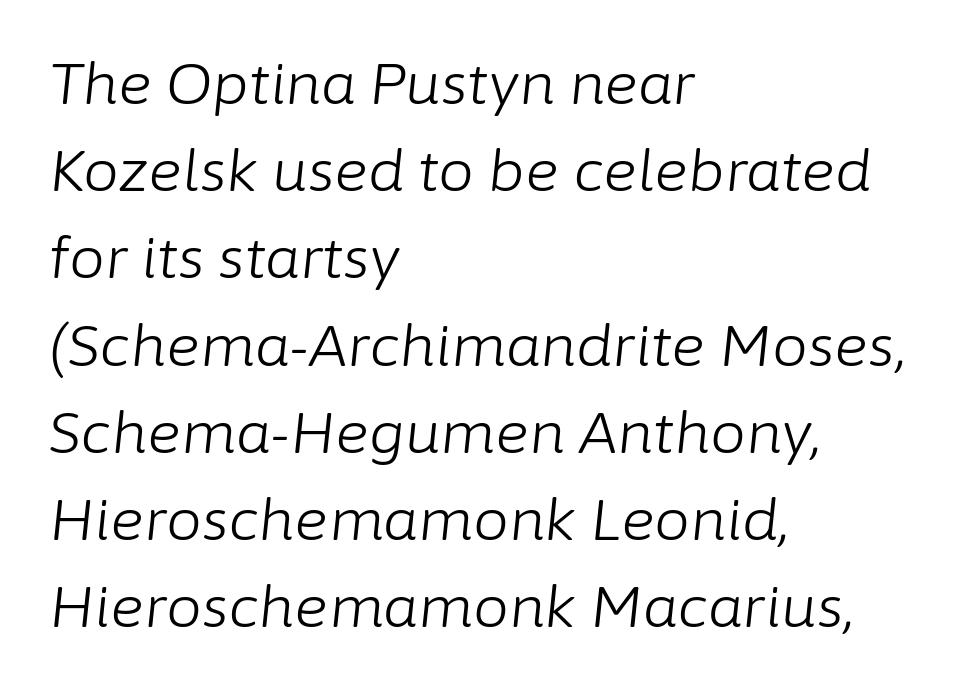
Horizontal alignment here is leftward, the default for most running prose. In terms of posture, this sample is oblique. Students, note that the glyphs here touch the page at normal intervals. These glyphs show unthickened strokes, regular width or finer. Normally led — the rows are evenly, conventionally spaced. No word sits above an underline.
